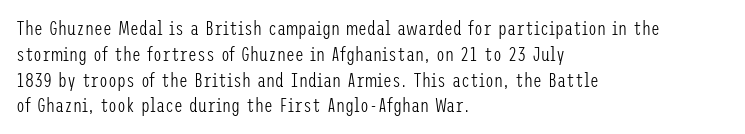
The image shows 20 px text type, upright; set left-aligned, normal line spacing (1.29x), normal letter spacing, not underlined.
